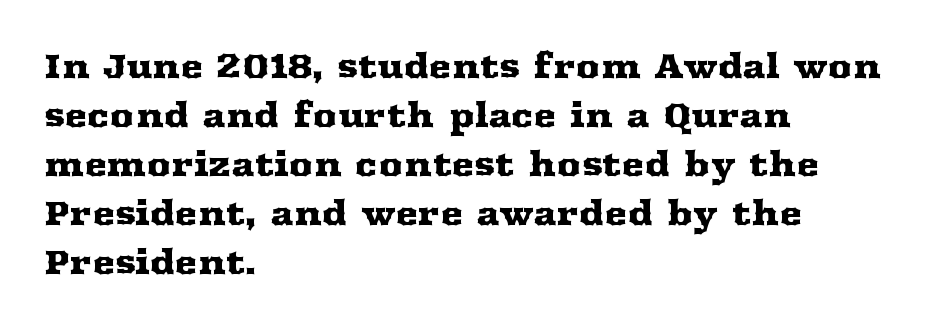
Q: Is the text italic (slanted)? A: No, it is upright.
Q: Is the typeface a serif or a sans-serif typeface? A: Serif.
Q: Is the text underlined? A: No.
Q: How is the paragraph aligned? A: Left-aligned.
Q: Is the spacing between letters normal or unusually wide? A: Normal.
Q: Is the spacing between lines tight, normal or loose? A: Normal.
Q: Width (condensed, normal, or wide)? A: Wide.
Q: Stroke contrast? A: Medium.
Q: x-height? A: Medium.
Q: Monospaced? A: No.
